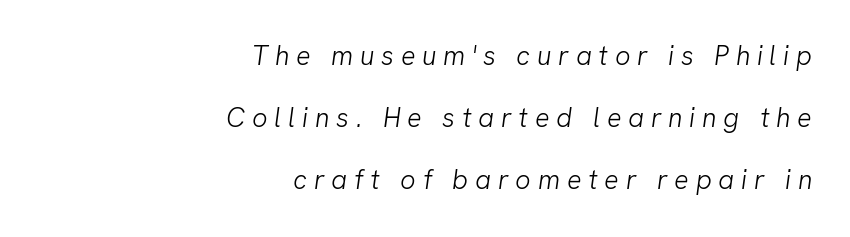
The image shows 27 px text type; set right-aligned, loose line spacing (2.3x), unusually wide letter spacing (+0.25 em), not underlined.
